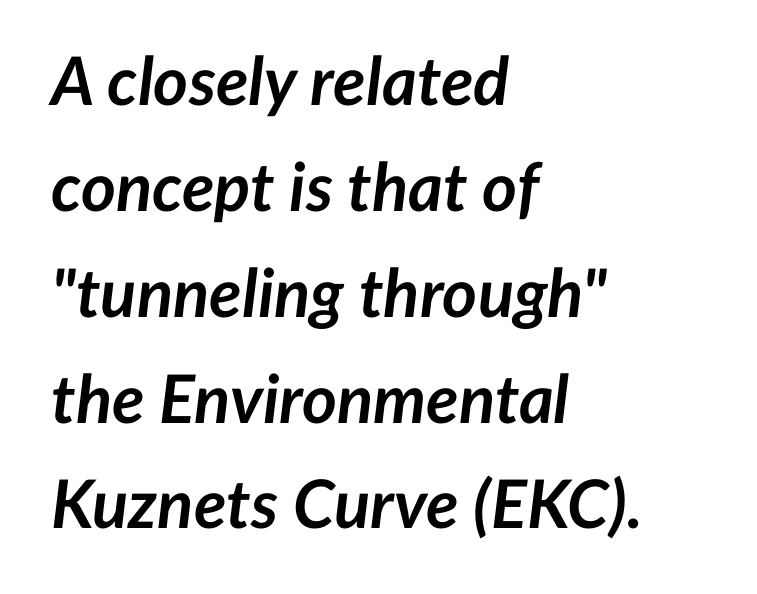
Q: Is the text bold? A: Yes.
Q: Is the text italic (slanted)? A: Yes, it leans right by about 7 degrees.
Q: Is the text underlined? A: No.
Q: How is the paragraph aligned? A: Left-aligned.
Q: Is the spacing between letters normal or unusually wide? A: Normal.
Q: Is the spacing between lines tight, normal or loose? A: Normal.
Q: Width (condensed, normal, or wide)? A: Normal.
Q: Stroke contrast? A: Low.
Q: x-height? A: Medium.
Q: Monospaced? A: No.
